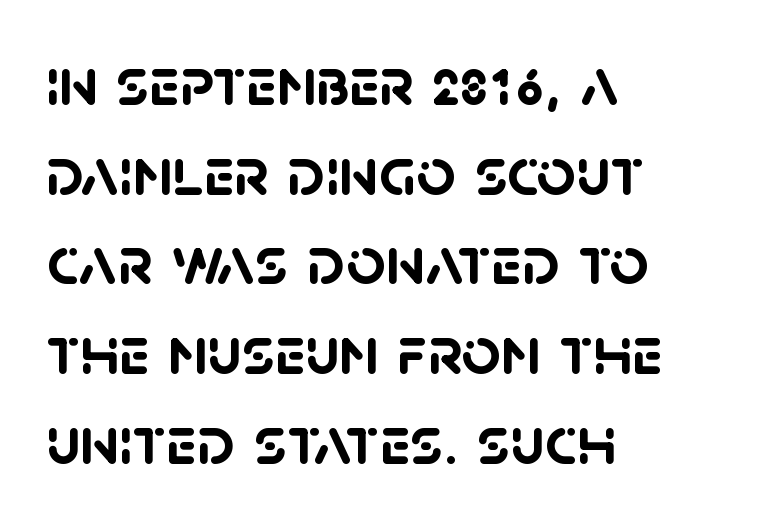
The image shows 69 px semibold sans-serif type; set left-aligned, normal line spacing (1.3x), normal letter spacing, not underlined; low stroke contrast and a large x-height.
